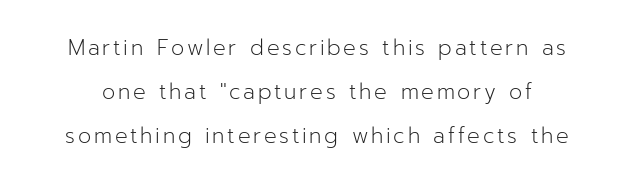
The image shows 21 px text type, upright; set loose line spacing (2.09x), not underlined.
